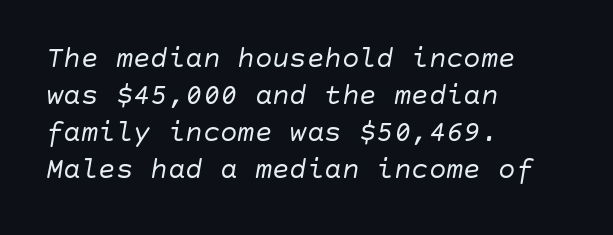
The image shows 29 px regular-weight type, italic (leaning right); set left-aligned, normal line spacing (1.28x), normal letter spacing, not underlined; low stroke contrast and a large x-height.
